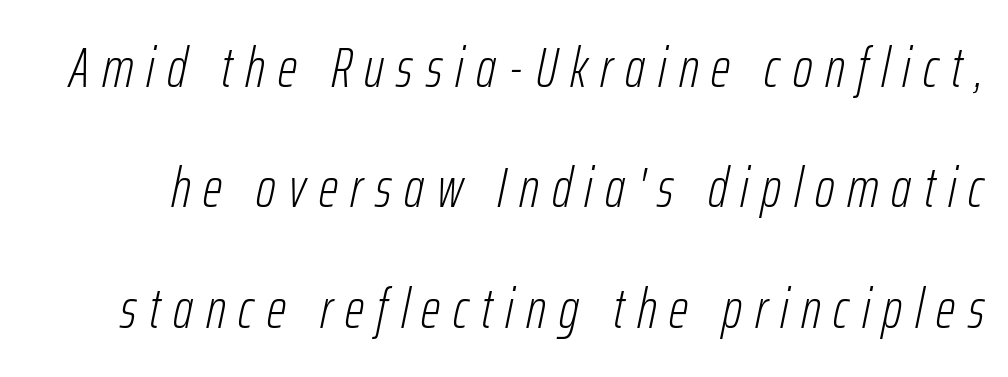
The image shows 55 px light, condensed type, italic (leaning right); set loose line spacing (2.19x), unusually wide letter spacing (+0.23 em), not underlined; low stroke contrast and a medium x-height.
